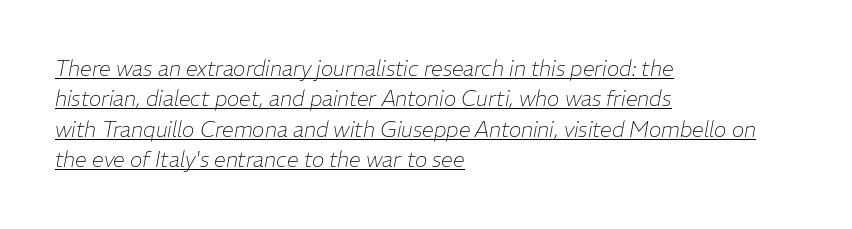
Q: Is the text bold? A: No.
Q: Is the text italic (slanted)? A: Yes, it leans right by about 11 degrees.
Q: Is the text underlined? A: Yes.
Q: How is the paragraph aligned? A: Left-aligned.
Q: Is the spacing between letters normal or unusually wide? A: Normal.
Q: Is the spacing between lines tight, normal or loose? A: Normal.
